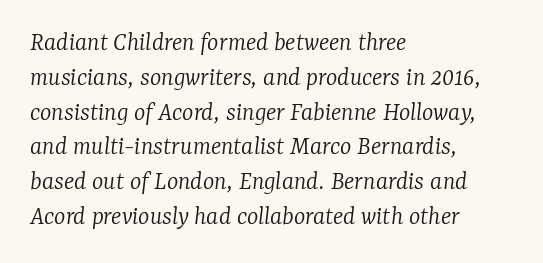
A clean baseline with only descenders dipping below it. This reads as an unemphasized weight, regular at the heaviest. The typesetter chose a ragged-right arrangement here. Is there much room between lines? A standard amount, neither cramped nor airy.
